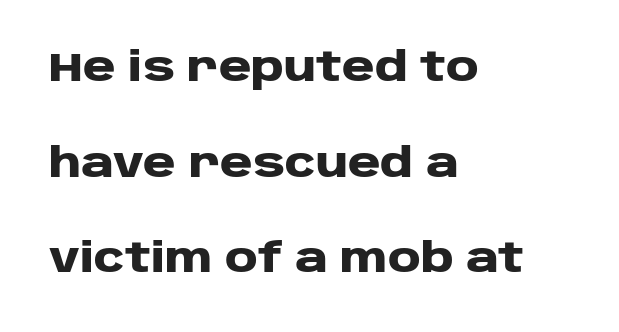
{"serif": "no", "italic": "no", "bold": "yes", "weight": "heavy", "width": "wide", "stroke_contrast": "low", "x_height": "large", "monospaced": "no", "underline": "no", "align": "left", "line_spacing": "loose", "line_spacing_ratio": 2.39, "letter_spacing": "normal", "letter_spacing_em": 0.0, "glyph_px": 40}
